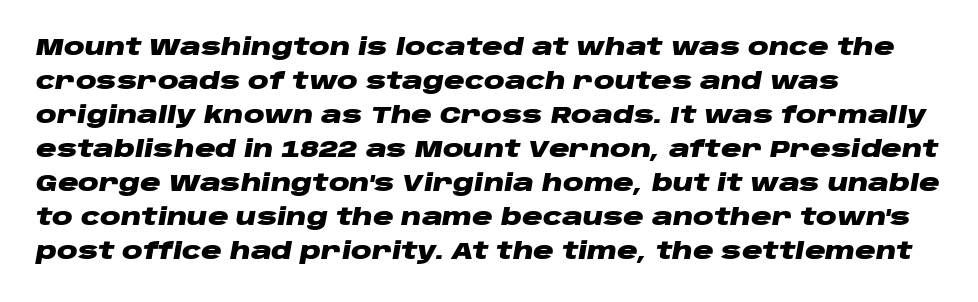
The image shows 23 px bold type, italic (leaning right); set left-aligned, normal line spacing (1.48x), normal letter spacing, not underlined.
